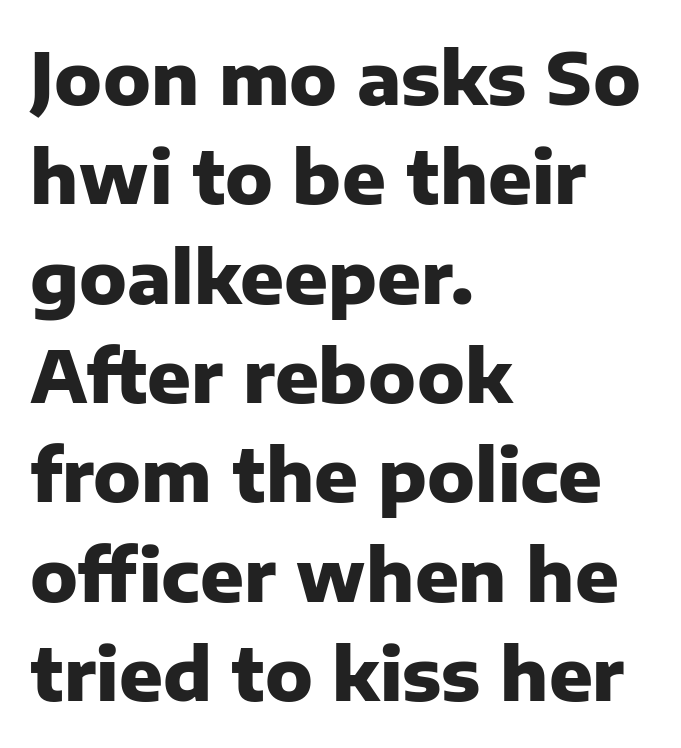
In terms of letterspacing, this is plain default setting. The rendering uses natural spacing where letterforms have individual widths. A full-strength bold gives these letters their thick strokes. Vertically, the passage feels balanced, rows spaced as you'd expect. Any mark beneath the type? The region is blank. Nope, no serifs anywhere on these letters.
